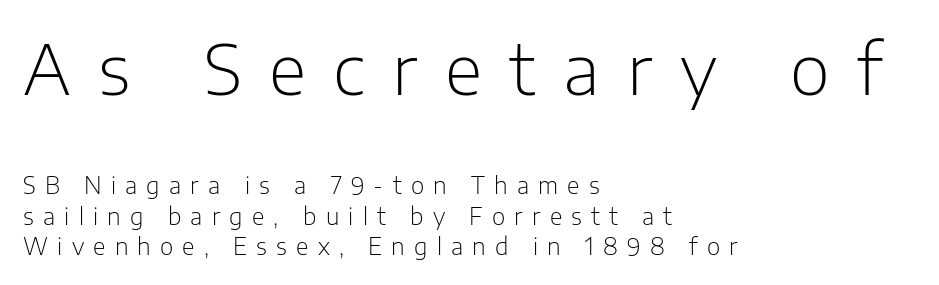
{"serif": "no", "italic": "no", "bold": "no", "weight": "light", "width": "normal", "stroke_contrast": "low", "x_height": "medium", "monospaced": "no", "underline": "no", "align": "left", "line_spacing": "normal", "line_spacing_ratio": 1.33, "letter_spacing": "wide", "letter_spacing_em": 0.4, "larger_block": "first", "size_ratio": 3.0, "glyph_px": 69}
